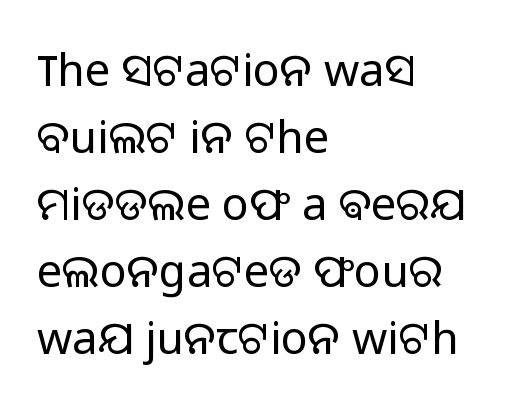
{"serif": "no", "italic": "no", "bold": "no", "weight": "light", "width": "normal", "stroke_contrast": "low", "x_height": "medium", "monospaced": "no", "underline": "no", "align": "left", "line_spacing": "normal", "line_spacing_ratio": 1.49, "letter_spacing": "normal", "letter_spacing_em": 0.0, "glyph_px": 45}
